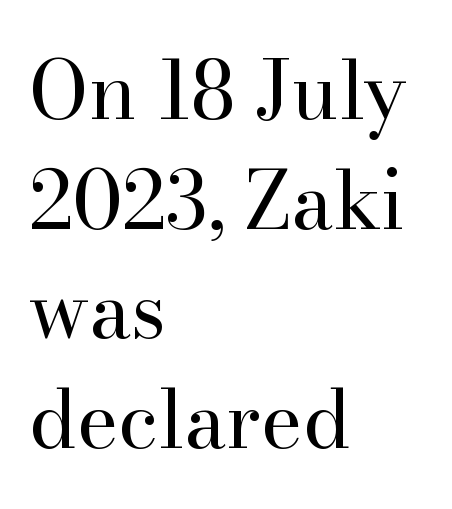
{"serif": "yes", "italic": "no", "bold": "no", "weight": "regular", "width": "normal", "stroke_contrast": "high", "x_height": "small", "monospaced": "no", "underline": "no", "align": "left", "line_spacing": "normal", "line_spacing_ratio": 1.37, "letter_spacing": "normal", "letter_spacing_em": 0.0, "glyph_px": 80}
